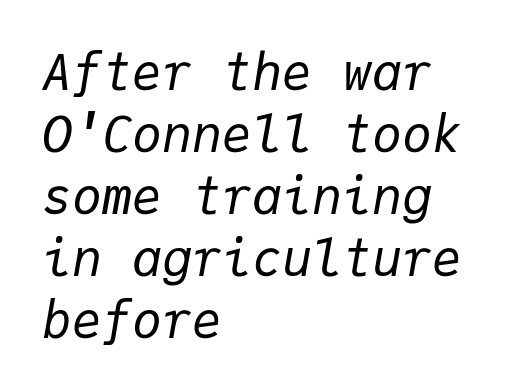
{"italic": "yes", "lean": "right", "slant_degrees": 9, "bold": "no", "weight": "regular", "width": "normal", "stroke_contrast": "low", "x_height": "medium", "monospaced": "yes", "underline": "no", "align": "left", "line_spacing_ratio": 1.24, "letter_spacing": "normal", "letter_spacing_em": 0.0, "glyph_px": 50}
